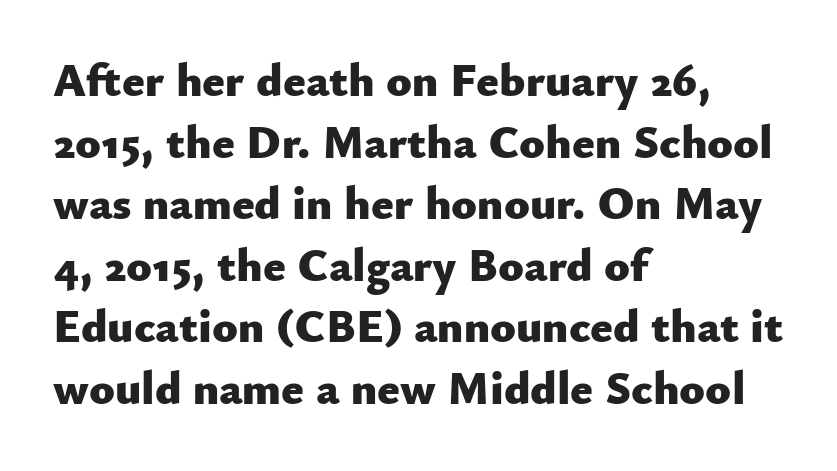
Does the copy run flush right? No — it runs flush left. Typographic density is high because the face is bold. Summary of vertical rhythm: regular, with standard interline spacing. Looks like regular typesetting: each glyph gets only the width it needs. The type sits square on the baseline with zero lean. The gap between lines stays unmarked.
